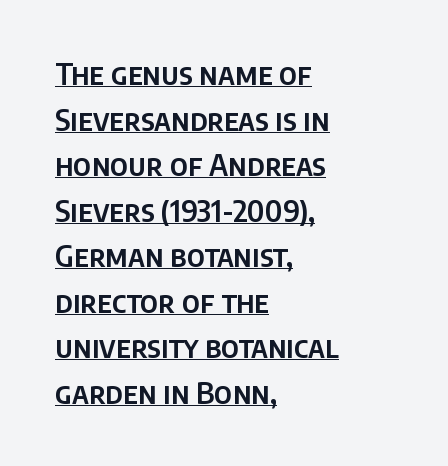
Teacher's note: observe the even left margin — that is flush-left alignment. You can tell it's not italic because the verticals are truly vertical. Underlining? Definitely there. Each word holds together tightly as a unit, with standard inter-letter gaps.
